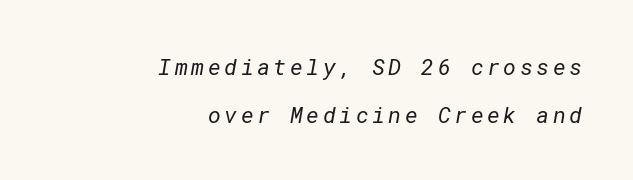
If you drew a ruler down the right edge, every line would touch it. Honestly, the rows look like they've been pulled way apart. No word sits above an underline. Stems and bowls with no extra thickness — not bold.
